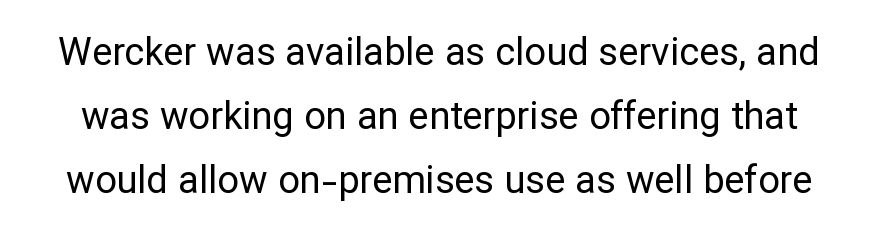
Q: Is the text bold? A: No.
Q: Is the text italic (slanted)? A: No, it is upright.
Q: Is the typeface a serif or a sans-serif typeface? A: Sans-serif.
Q: Is the text underlined? A: No.
Q: Is the spacing between letters normal or unusually wide? A: Normal.
Q: Is the spacing between lines tight, normal or loose? A: Normal.
Q: Width (condensed, normal, or wide)? A: Normal.
Q: Stroke contrast? A: Low.
Q: x-height? A: Medium.
Q: Monospaced? A: No.
